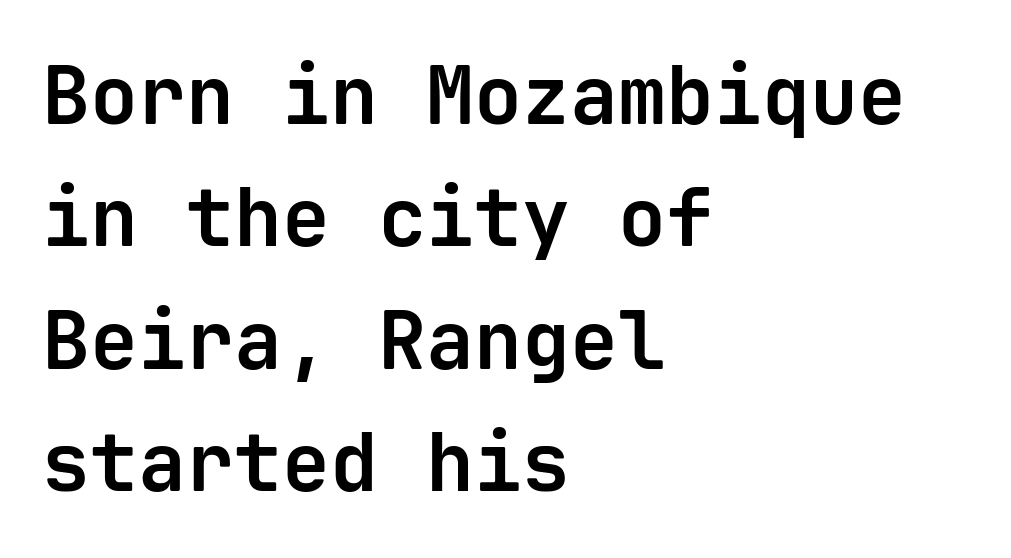
{"serif": "no", "italic": "no", "bold": "yes", "weight": "bold", "width": "normal", "stroke_contrast": "low", "x_height": "medium", "monospaced": "yes", "underline": "no", "align": "left", "line_spacing": "normal", "line_spacing_ratio": 1.53, "letter_spacing": "normal", "letter_spacing_em": 0.0, "glyph_px": 80}
